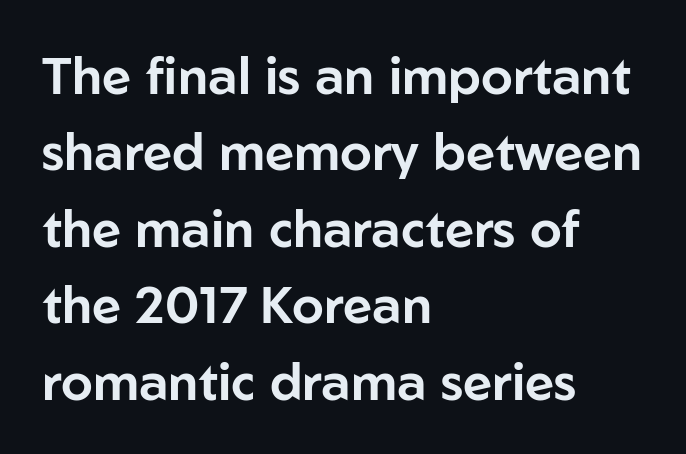
Q: Is the text italic (slanted)? A: No, it is upright.
Q: Is the typeface a serif or a sans-serif typeface? A: Sans-serif.
Q: Is the text underlined? A: No.
Q: How is the paragraph aligned? A: Left-aligned.
Q: Is the spacing between letters normal or unusually wide? A: Normal.
Q: Is the spacing between lines tight, normal or loose? A: Normal.
Q: Width (condensed, normal, or wide)? A: Normal.
Q: Stroke contrast? A: Low.
Q: x-height? A: Medium.
Q: Monospaced? A: No.
